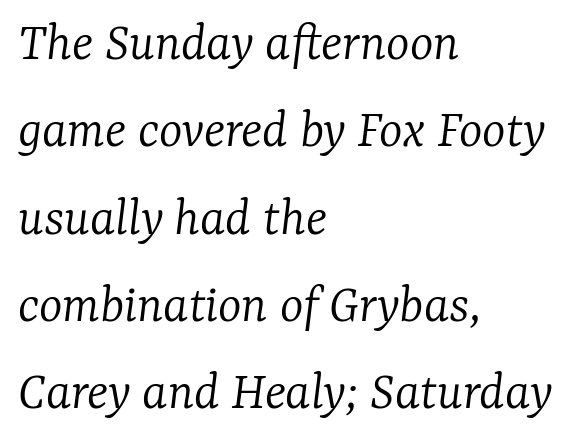
{"serif": "yes", "italic": "yes", "lean": "right", "slant_degrees": 7, "bold": "no", "weight": "light", "width": "normal", "stroke_contrast": "low", "x_height": "medium", "monospaced": "no", "underline": "no", "align": "left", "line_spacing": "normal", "line_spacing_ratio": 1.56, "letter_spacing": "normal", "letter_spacing_em": 0.0, "glyph_px": 56}
